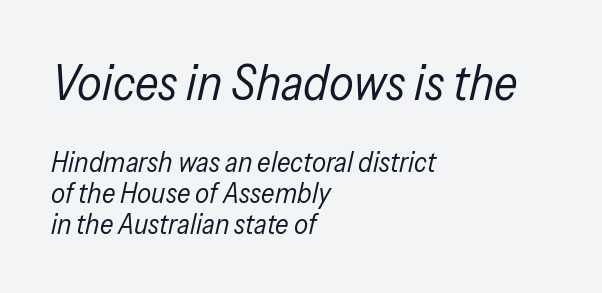
You could not count columns in this text — the font is proportionally spaced. Slant detected: the letters are inclined. Size contrast runs from large at the top to small at the bottom. The typesetting does not lean heavy: it is not bold. Compared with typical body copy, the letter spacing here is the same. In CSS terms this would be text-align: left.
